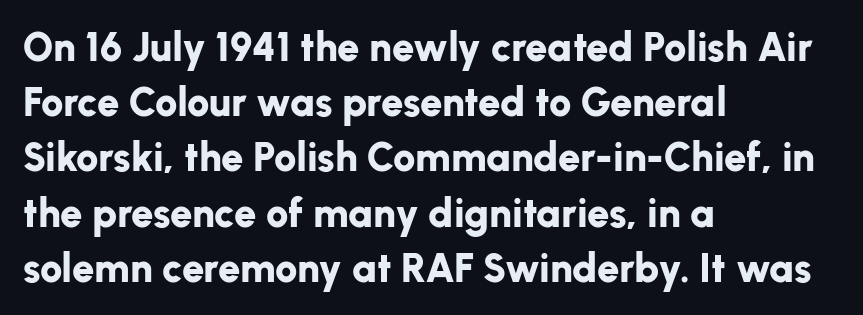
What weight is shown? A full bold with thick strokes. Type style note: lacks serifs. Short note: letters normally spaced. The specimen reads as upright at a glance. In terms of leading, this rendering sits right in the middle. Casual observation: everything's shoved over to the left.
